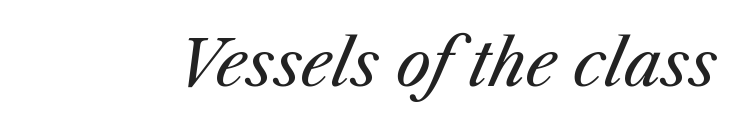
Q: Is the text bold? A: No.
Q: Is the text italic (slanted)? A: Yes, it leans right by about 25 degrees.
Q: Is the text underlined? A: No.
Q: Is the spacing between letters normal or unusually wide? A: Normal.
Q: Width (condensed, normal, or wide)? A: Normal.
Q: Stroke contrast? A: Medium.
Q: x-height? A: Medium.
Q: Monospaced? A: No.
